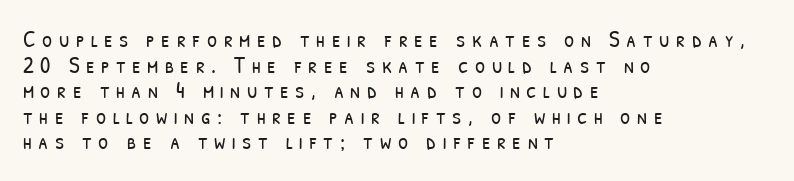
The image shows 23 px text type; set left-aligned, tight line spacing (1.11x), unusually wide letter spacing (+0.28 em), not underlined.
